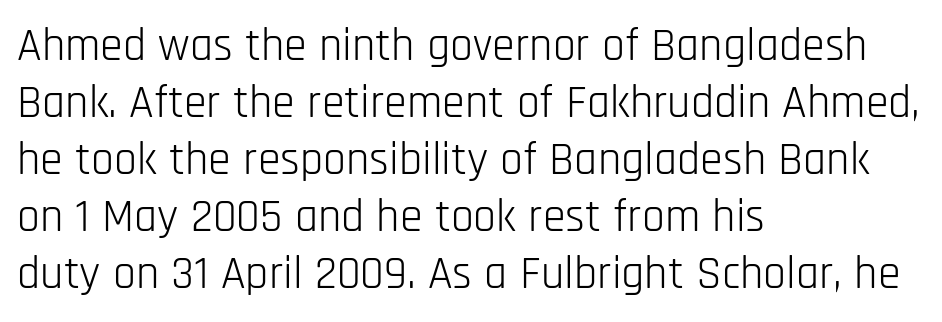
{"serif": "no", "italic": "no", "bold": "no", "weight": "light", "width": "condensed", "stroke_contrast": "low", "x_height": "large", "monospaced": "no", "underline": "no", "align": "left", "line_spacing_ratio": 1.24, "letter_spacing": "normal", "letter_spacing_em": 0.0, "glyph_px": 46}
